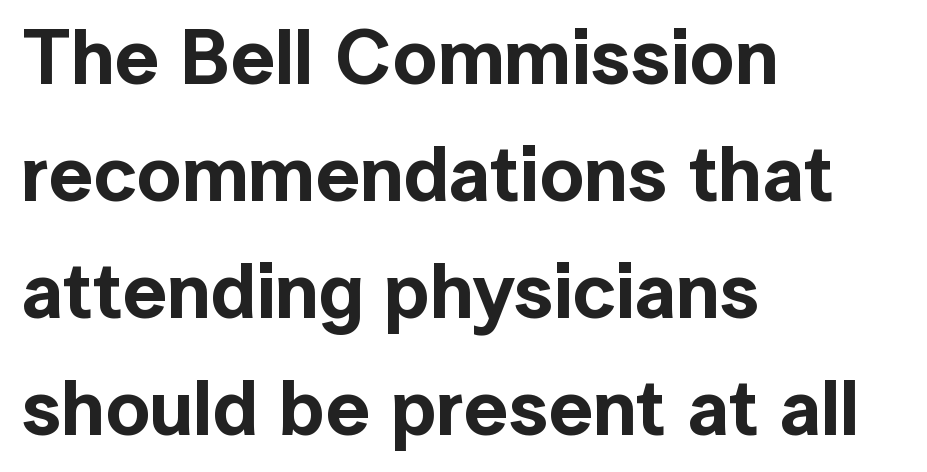
Q: Is the text italic (slanted)? A: No, it is upright.
Q: Is the typeface a serif or a sans-serif typeface? A: Sans-serif.
Q: Is the text underlined? A: No.
Q: How is the paragraph aligned? A: Left-aligned.
Q: Is the spacing between letters normal or unusually wide? A: Normal.
Q: Is the spacing between lines tight, normal or loose? A: Normal.
Q: Width (condensed, normal, or wide)? A: Normal.
Q: x-height? A: Medium.
Q: Monospaced? A: No.
